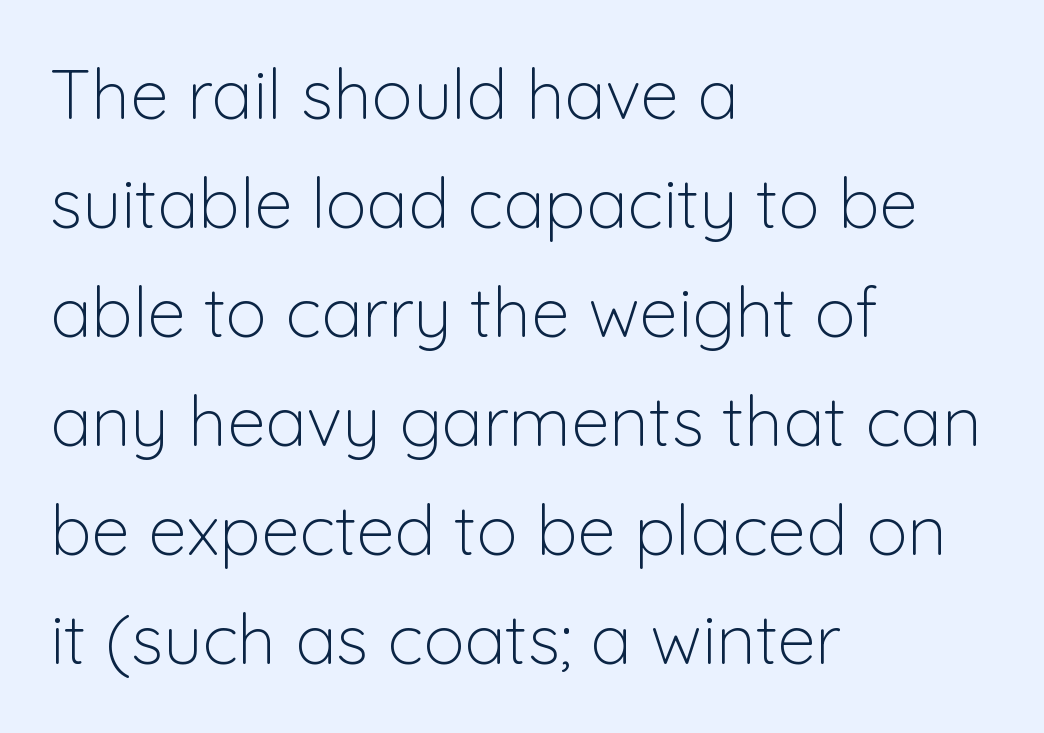
{"serif": "no", "italic": "no", "bold": "no", "weight": "light", "width": "normal", "stroke_contrast": "low", "x_height": "medium", "monospaced": "no", "underline": "no", "align": "left", "line_spacing": "normal", "line_spacing_ratio": 1.58, "letter_spacing": "normal", "letter_spacing_em": 0.0, "glyph_px": 69}
